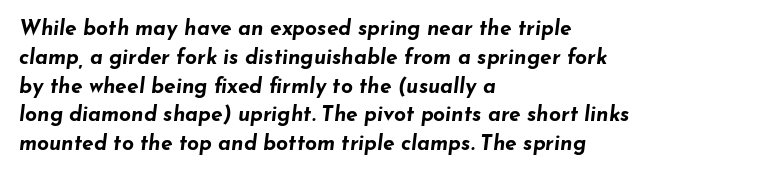
The image shows 21 px bold type, italic (leaning right); set left-aligned, normal line spacing (1.37x), normal letter spacing, not underlined.
